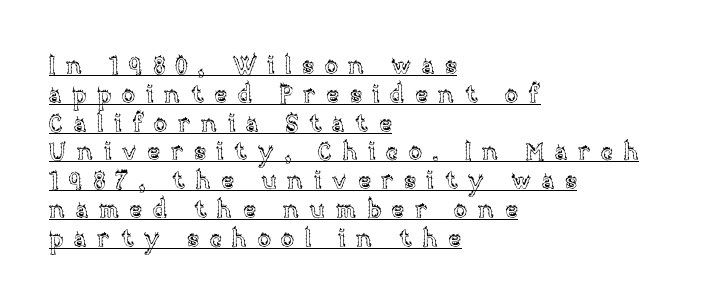
Q: Is the text italic (slanted)? A: No, it is upright.
Q: Is the text underlined? A: Yes.
Q: How is the paragraph aligned? A: Left-aligned.
Q: Is the spacing between letters normal or unusually wide? A: Unusually wide.
